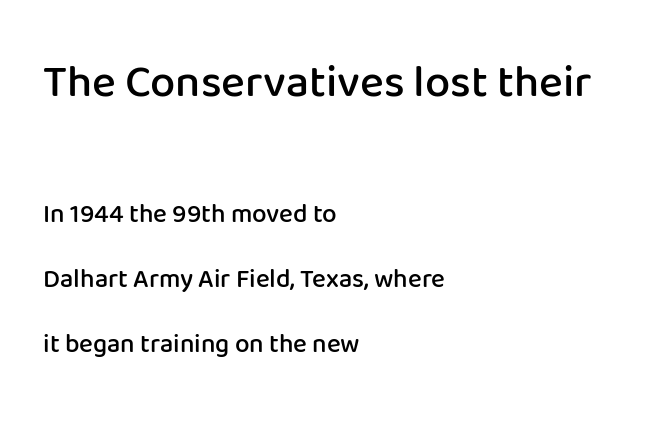
The image shows 45 px semibold sans-serif type, upright; set left-aligned, loose line spacing (2.5x), normal letter spacing, not underlined; the first (top) block is 1.73x larger; low stroke contrast and a medium x-height.
